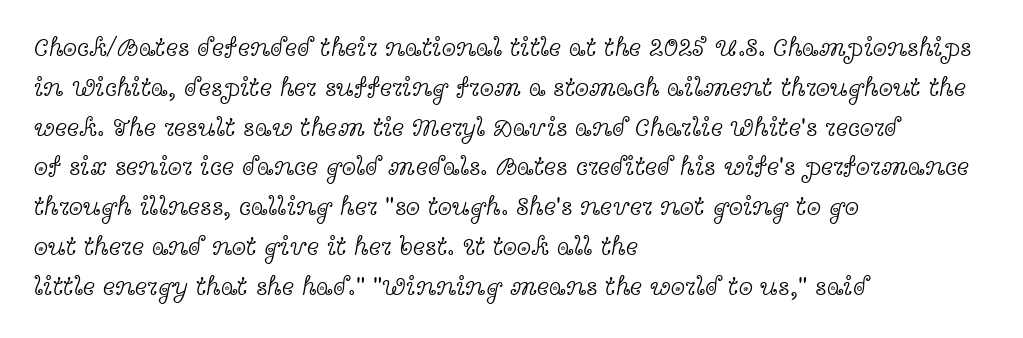
The image shows 26 px text type, upright; set left-aligned, normal line spacing (1.53x), normal letter spacing, not underlined.
